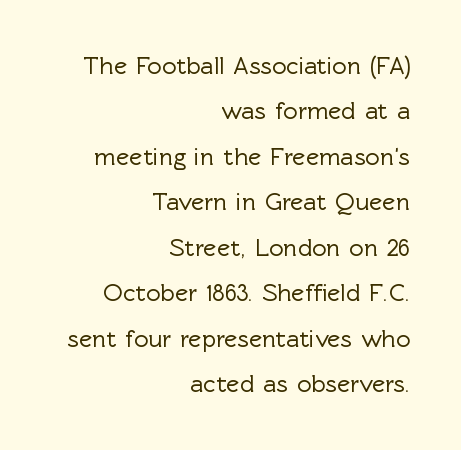
Q: Is the text italic (slanted)? A: No, it is upright.
Q: Is the text underlined? A: No.
Q: How is the paragraph aligned? A: Right-aligned.
Q: Is the spacing between letters normal or unusually wide? A: Normal.
